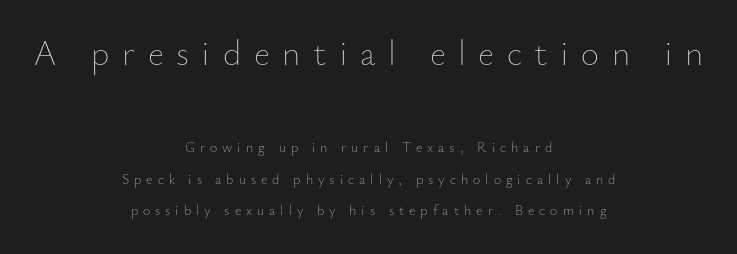
Q: Is the text bold? A: No.
Q: Is the text italic (slanted)? A: No, it is upright.
Q: Is the text underlined? A: No.
Q: How is the paragraph aligned? A: Centered.
Q: Is the spacing between letters normal or unusually wide? A: Unusually wide.
Q: Is the spacing between lines tight, normal or loose? A: Loose.
Q: Which block of text is set in a larger size, the first (top) or the second (bottom)? A: The first (top) one.
Q: Width (condensed, normal, or wide)? A: Normal.
Q: Stroke contrast? A: Low.
Q: x-height? A: Small.
Q: Monospaced? A: No.
